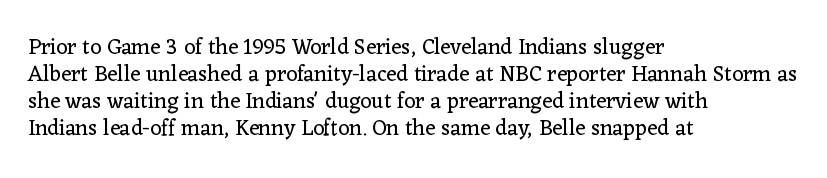
The image shows 22 px text type, upright; set left-aligned, line spacing 1.23x, normal letter spacing, not underlined.
